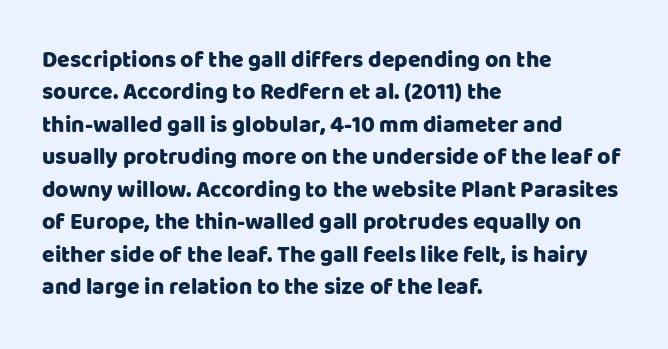
Rule under the text: the space is simply empty. Glyph-to-glyph distance matches everyday printed text. This block has exactly the height ordinary leading produces. Every character sits straight up, as roman type does. Teacher's note: observe the even left margin — that is flush-left alignment.
